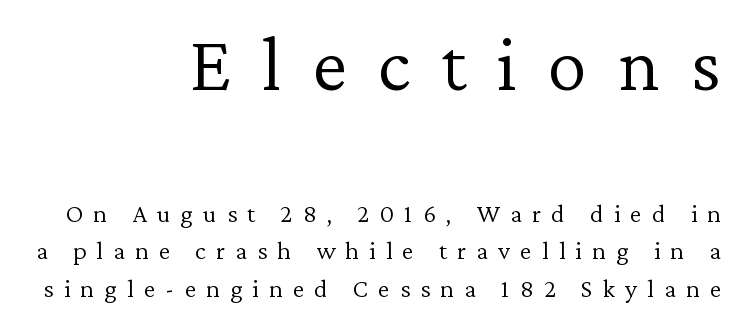
Q: Is the text bold? A: No.
Q: Is the text italic (slanted)? A: No, it is upright.
Q: Is the typeface a serif or a sans-serif typeface? A: Serif.
Q: Is the text underlined? A: No.
Q: How is the paragraph aligned? A: Right-aligned.
Q: Is the spacing between letters normal or unusually wide? A: Unusually wide.
Q: Is the spacing between lines tight, normal or loose? A: Normal.
Q: Which block of text is set in a larger size, the first (top) or the second (bottom)? A: The first (top) one.
Q: Width (condensed, normal, or wide)? A: Normal.
Q: Stroke contrast? A: Low.
Q: x-height? A: Medium.
Q: Monospaced? A: No.
